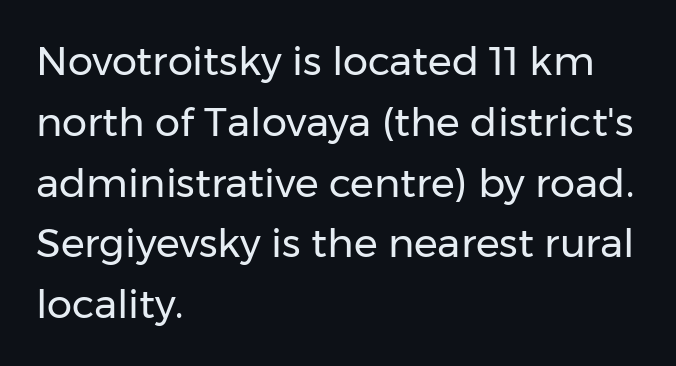
Q: Is the text bold? A: No.
Q: Is the text italic (slanted)? A: No, it is upright.
Q: Is the typeface a serif or a sans-serif typeface? A: Sans-serif.
Q: Is the text underlined? A: No.
Q: How is the paragraph aligned? A: Left-aligned.
Q: Is the spacing between letters normal or unusually wide? A: Normal.
Q: Is the spacing between lines tight, normal or loose? A: Normal.
Q: Width (condensed, normal, or wide)? A: Normal.
Q: Stroke contrast? A: Low.
Q: x-height? A: Medium.
Q: Monospaced? A: No.
